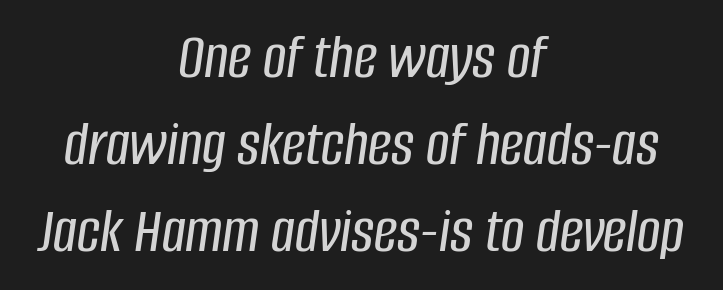
{"italic": "yes", "lean": "right", "slant_degrees": 8, "width": "condensed", "stroke_contrast": "low", "x_height": "large", "monospaced": "no", "underline": "no", "align": "center", "line_spacing": "normal", "line_spacing_ratio": 1.34, "letter_spacing": "normal", "letter_spacing_em": 0.0, "glyph_px": 65}
